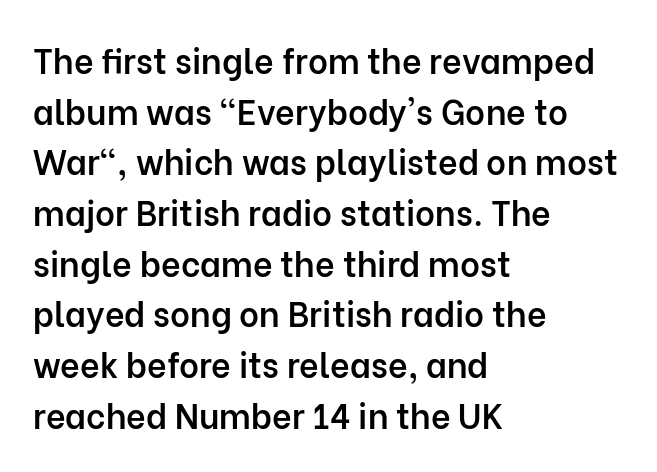
Strokes here are thickened, but only to semibold level. Note: no serifs on the glyphs. The gap between lines stays unmarked. Interline gaps are of average width in this sample. Every stem runs plumb, perpendicular to the baseline. The text block is weighted toward the left margin, trailing off unevenly rightward.
